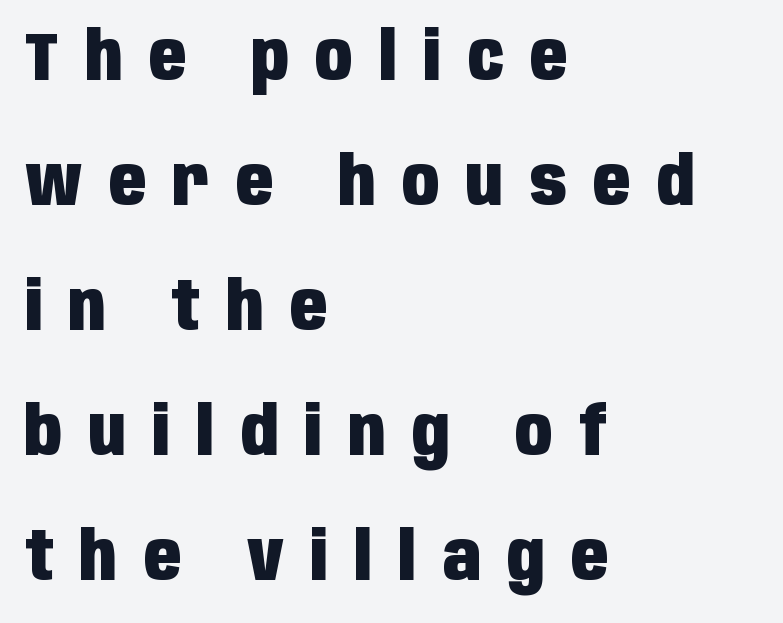
The image shows 68 px heavy, condensed sans-serif type, upright; set left-aligned, line spacing 1.84x, unusually wide letter spacing (+0.39 em), not underlined; low stroke contrast and a large x-height.
